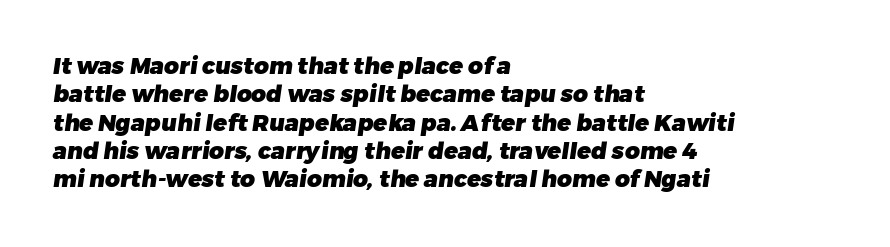
Q: Is the text bold? A: Yes.
Q: Is the text underlined? A: No.
Q: How is the paragraph aligned? A: Left-aligned.
Q: Is the spacing between letters normal or unusually wide? A: Normal.
